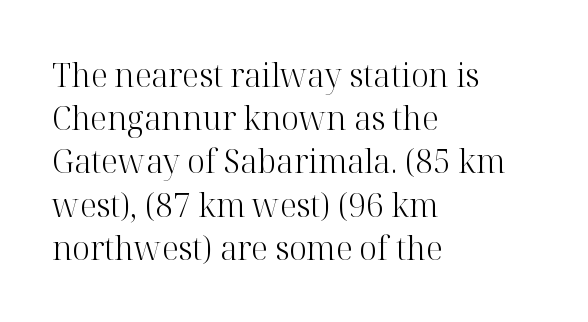
Bare-footed words on every line. Designer's note — italics off, roman on. Weight: not bold — regular or lighter. The compositor pushed each line to the left boundary. Here the glyphs are tracked normally, forming tight word shapes.
